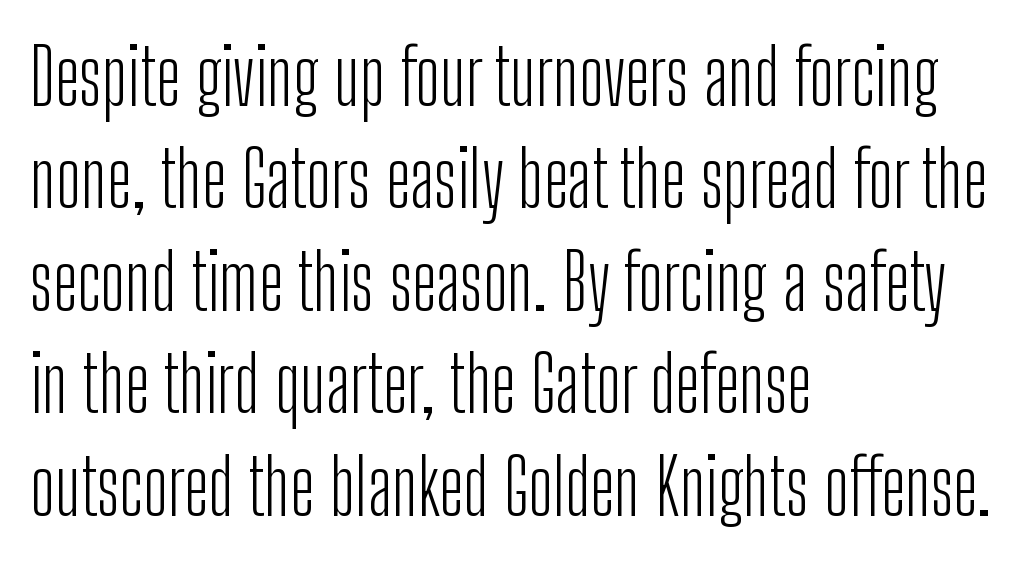
Visually the block forms a straight wall on the left and a jagged coastline on the right. The passage shown has conventional tracking throughout. Style check: upright. Do the characters align in a grid? No, the font is proportional.
